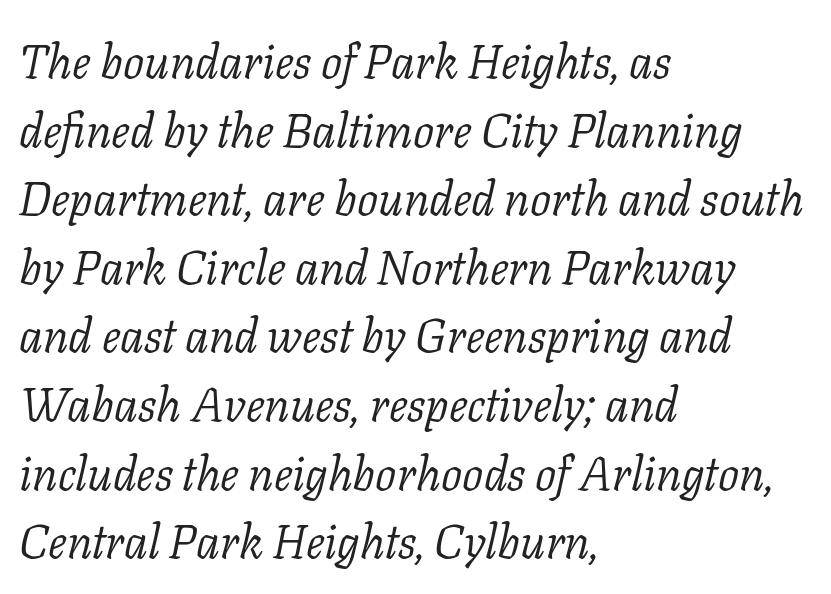
{"serif": "yes", "italic": "yes", "lean": "right", "slant_degrees": 11, "bold": "no", "weight": "light", "width": "normal", "stroke_contrast": "low", "x_height": "medium", "monospaced": "no", "underline": "no", "align": "left", "line_spacing": "normal", "line_spacing_ratio": 1.46, "letter_spacing": "normal", "letter_spacing_em": 0.0, "glyph_px": 47}
